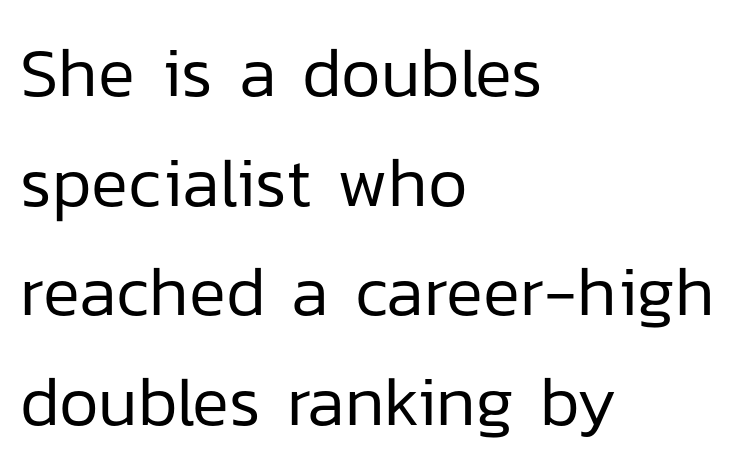
Rows of type keep a routine distance in the vertical direction. You could not count columns in this text — the font is proportionally spaced. This is the regular roman posture of the typeface. Is the stroke heavy? The answer is a plain regular-or-lighter.
